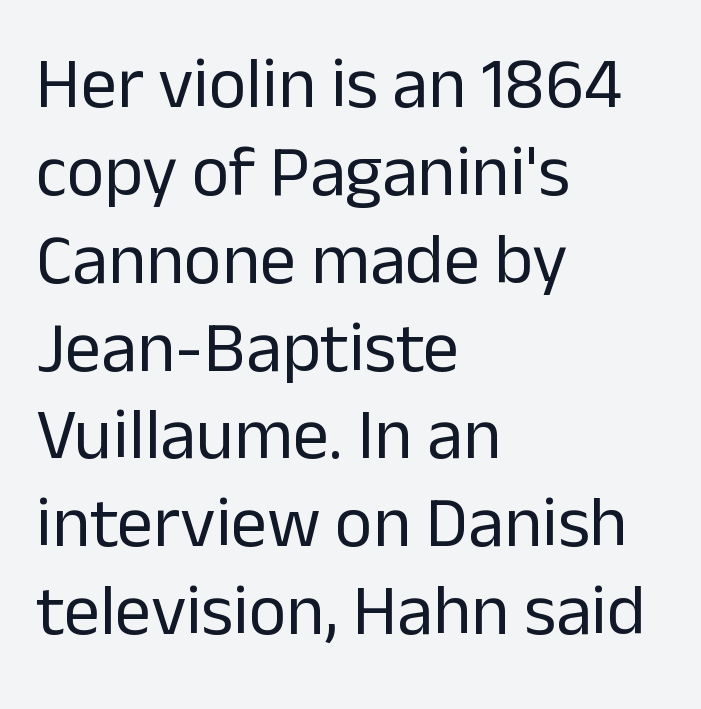
The space beneath each line is pristine and unruled. Nothing sits at the stroke ends, so this counts as sans-serif. Ascenders rise straight up at ninety degrees. This is not heavy type; no bold has been used.
